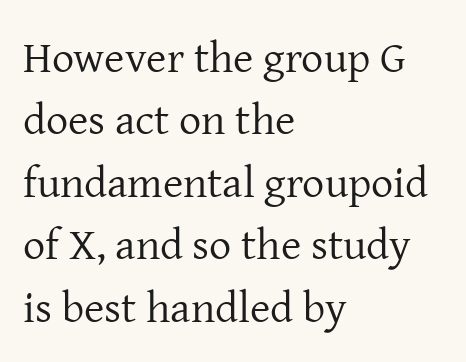
{"serif": "yes", "italic": "no", "bold": "no", "weight": "regular", "width": "normal", "stroke_contrast": "low", "x_height": "medium", "monospaced": "no", "underline": "no", "align": "left", "line_spacing": "normal", "line_spacing_ratio": 1.42, "letter_spacing": "normal", "letter_spacing_em": 0.0, "glyph_px": 44}
